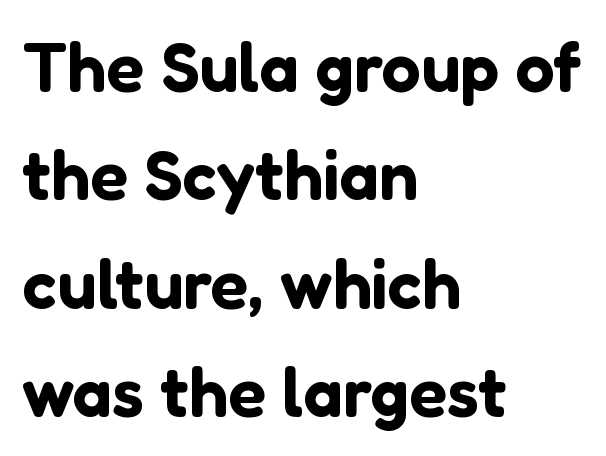
{"serif": "no", "italic": "no", "width": "normal", "stroke_contrast": "low", "x_height": "medium", "monospaced": "no", "underline": "no", "align": "left", "line_spacing": "normal", "line_spacing_ratio": 1.55, "letter_spacing": "normal", "letter_spacing_em": 0.0, "glyph_px": 70}
